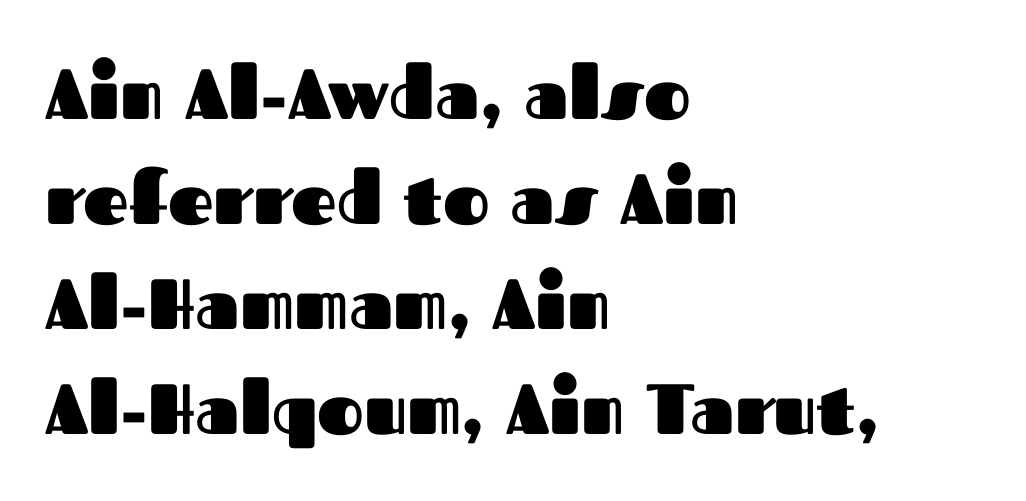
Glyph-to-glyph distance matches everyday printed text. Look at the stroke-to-counter ratio: heavy, a bold. The passage shown is not underscored anywhere. Looks like regular typesetting: each glyph gets only the width it needs. Typeset ragged right — the left edge is the straight one.
